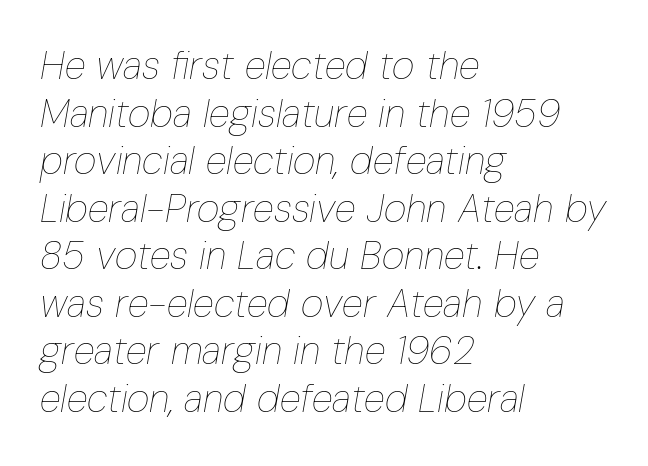
{"italic": "yes", "lean": "right", "slant_degrees": 10, "bold": "no", "weight": "thin", "width": "condensed", "stroke_contrast": "low", "x_height": "medium", "monospaced": "no", "underline": "no", "align": "left", "line_spacing_ratio": 1.22, "letter_spacing": "normal", "letter_spacing_em": 0.0, "glyph_px": 39}
